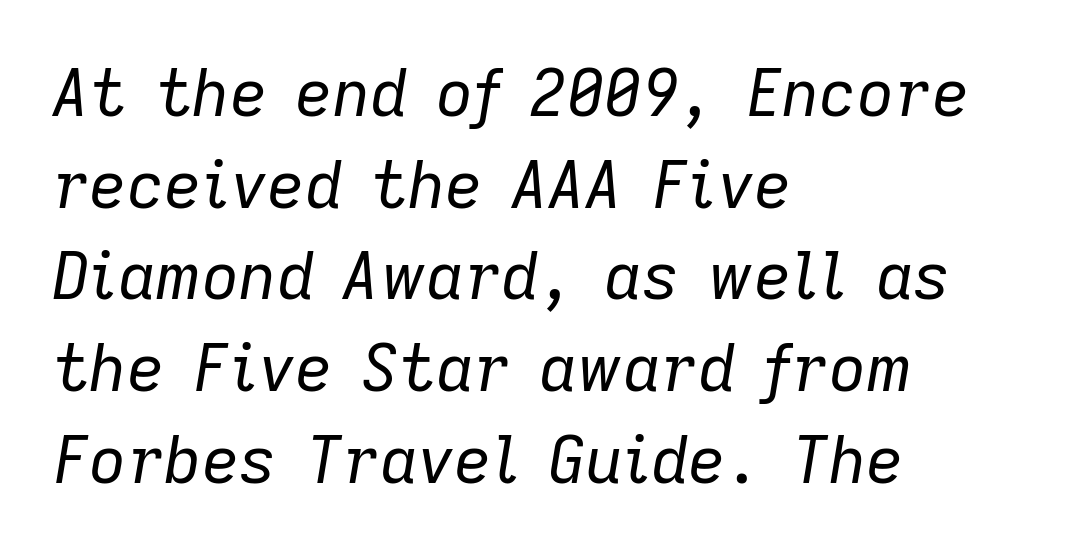
The image shows 65 px regular-weight type, italic (leaning right); set left-aligned, normal line spacing (1.41x), normal letter spacing, not underlined; low stroke contrast and a medium x-height.
